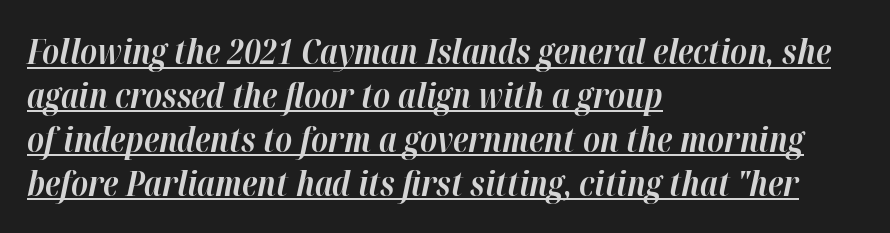
Quick note: interline space is typical. A typographer would call this underscored text. The rendering uses natural spacing where letterforms have individual widths. Its strokes are broad and dark, the hallmark of bold type.
